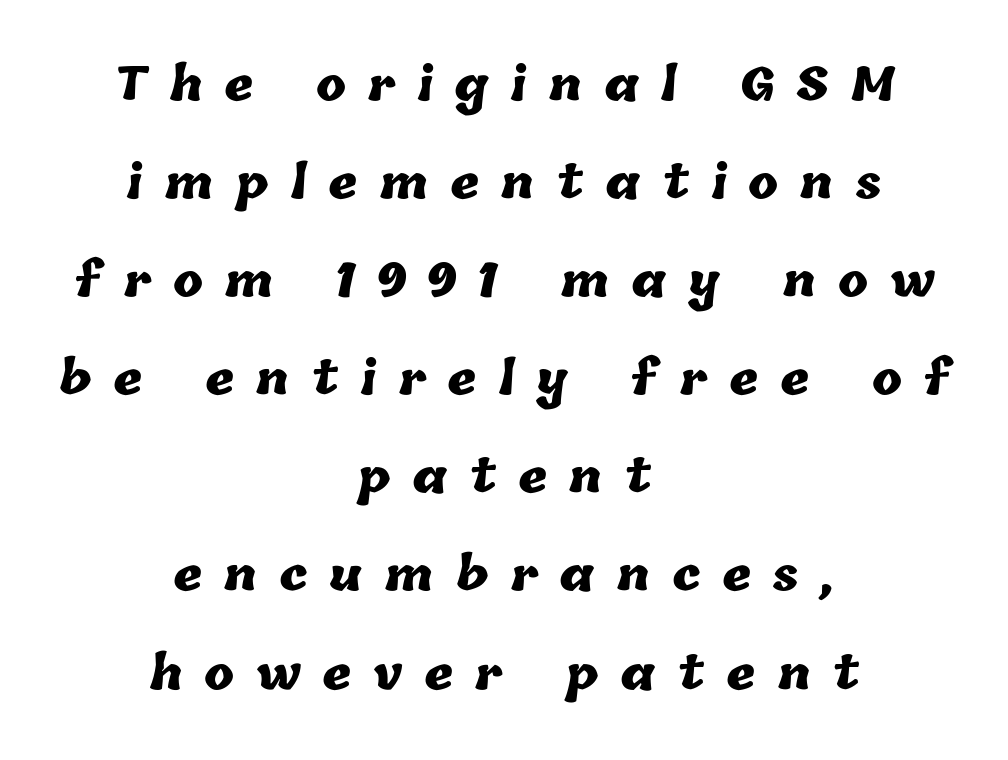
Q: Is the text bold? A: Yes.
Q: Is the text underlined? A: No.
Q: How is the paragraph aligned? A: Centered.
Q: Is the spacing between letters normal or unusually wide? A: Unusually wide.
Q: Is the spacing between lines tight, normal or loose? A: Loose.
Q: Width (condensed, normal, or wide)? A: Normal.
Q: Stroke contrast? A: Low.
Q: x-height? A: Medium.
Q: Monospaced? A: No.
